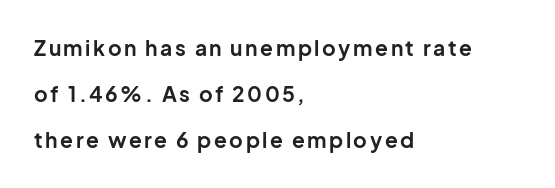
{"italic": "no", "bold": "yes", "underline": "no", "align": "left", "line_spacing": "loose", "line_spacing_ratio": 2.2, "glyph_px": 21}
